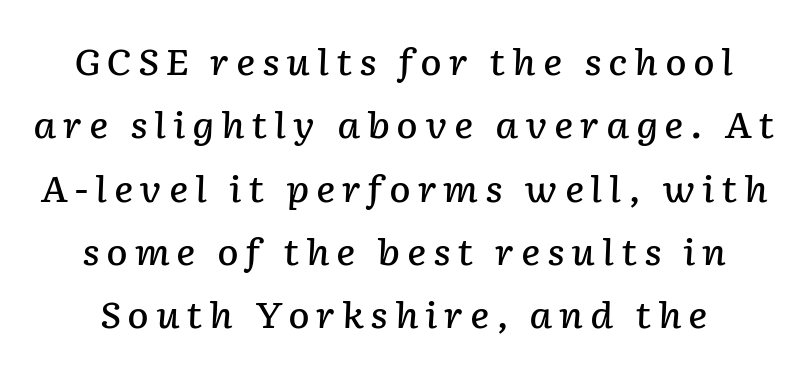
The image shows 36 px semibold type, italic (leaning right); set line spacing 1.76x, not underlined; low stroke contrast and a medium x-height.
